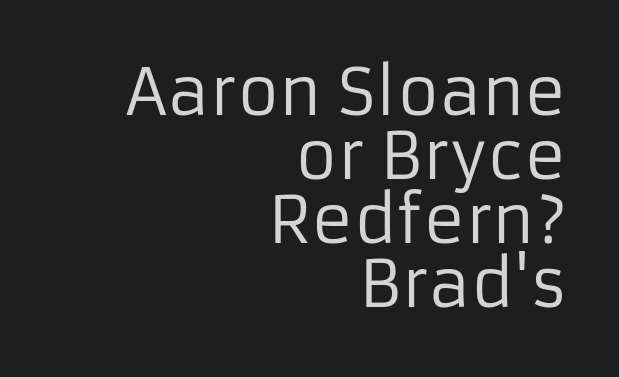
{"serif": "no", "italic": "no", "bold": "no", "weight": "regular", "width": "normal", "stroke_contrast": "low", "x_height": "medium", "monospaced": "no", "underline": "no", "align": "right", "line_spacing": "tight", "line_spacing_ratio": 1.0, "letter_spacing": "normal", "letter_spacing_em": 0.0, "glyph_px": 64}
